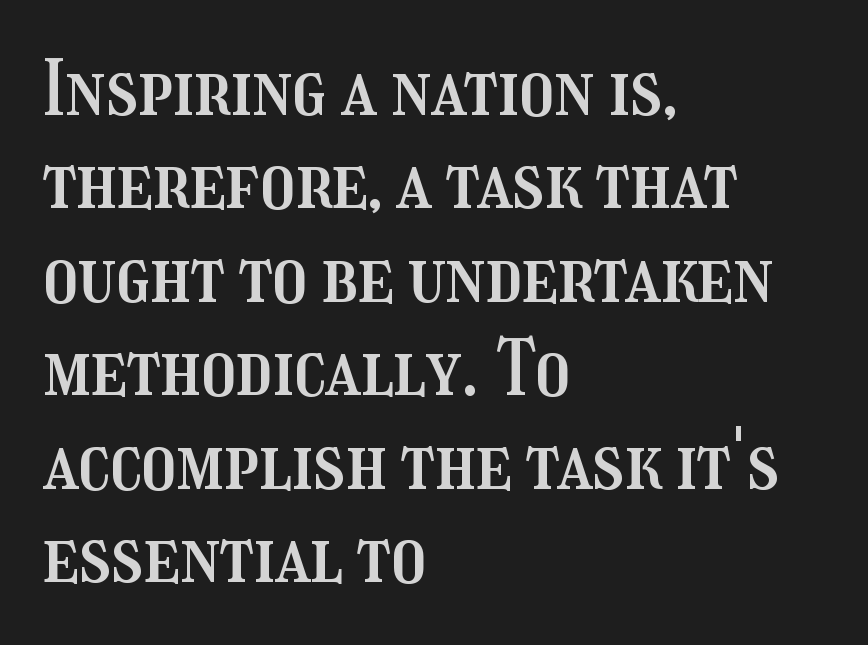
Standard letterfit; no display-style spreading of the glyphs. The baseline area is clear. Note the varied advance widths — an 'i' is clearly narrower than an 'm'. Leftover space on each line is placed entirely after the last word. If you drew a line through each stem, it would be perfectly vertical.
